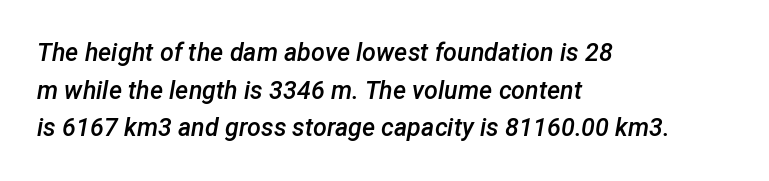
A fair bit of extra ink — the face is semibold, not bold. The words here are not underlined. Short note: letters normally spaced. Posture: slanted. Notice how descenders clear the ascenders below comfortably — that's standard leading. Alignment: flush left.
